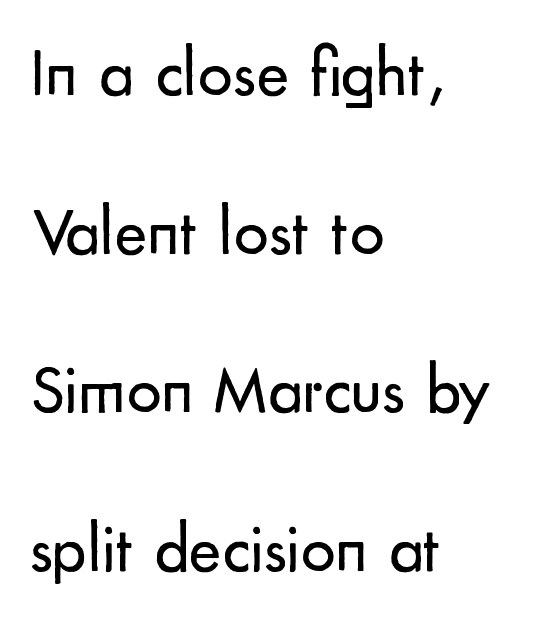
{"serif": "no", "italic": "no", "bold": "no", "weight": "regular", "width": "normal", "stroke_contrast": "low", "x_height": "small", "monospaced": "no", "underline": "no", "align": "left", "line_spacing": "loose", "line_spacing_ratio": 2.3, "letter_spacing": "normal", "letter_spacing_em": 0.0, "glyph_px": 69}
